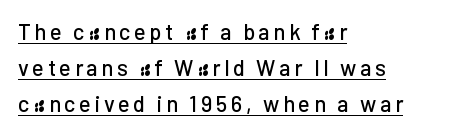
Q: Is the text italic (slanted)? A: No, it is upright.
Q: Is the text underlined? A: Yes.
Q: How is the paragraph aligned? A: Left-aligned.
Q: Is the spacing between lines tight, normal or loose? A: Normal.
